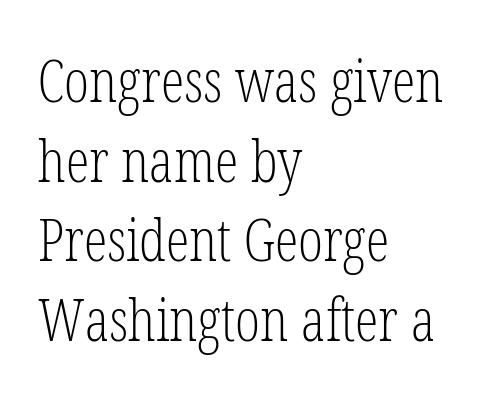
{"serif": "yes", "italic": "no", "bold": "no", "weight": "light", "width": "condensed", "stroke_contrast": "low", "x_height": "medium", "monospaced": "no", "underline": "no", "align": "left", "line_spacing": "normal", "line_spacing_ratio": 1.35, "letter_spacing": "normal", "letter_spacing_em": 0.0, "glyph_px": 59}
